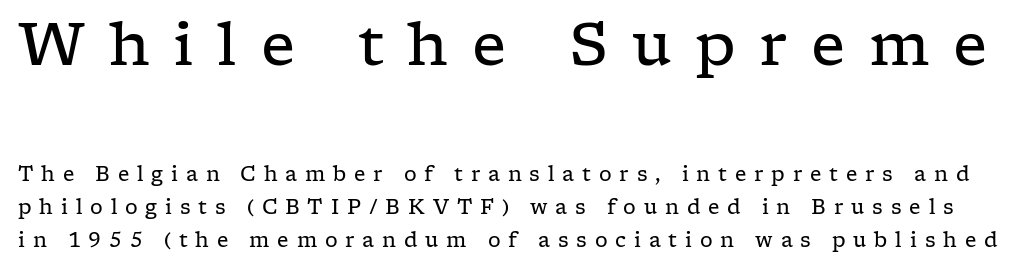
{"serif": "yes", "italic": "no", "bold": "no", "weight": "regular", "width": "wide", "stroke_contrast": "low", "x_height": "medium", "monospaced": "no", "underline": "no", "line_spacing": "normal", "line_spacing_ratio": 1.65, "letter_spacing": "wide", "letter_spacing_em": 0.39, "larger_block": "first", "size_ratio": 3.0, "glyph_px": 60}
